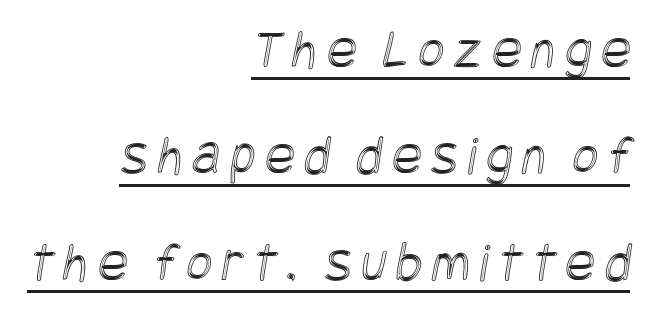
{"width": "condensed", "x_height": "large", "underline": "yes", "align": "right", "line_spacing": "loose", "line_spacing_ratio": 1.9, "glyph_px": 56}
